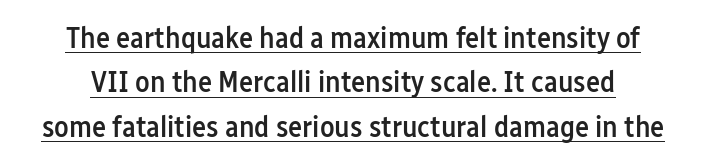
Default kerning and tracking; the words read as compact shapes. Unlike italic type, these characters show no tilt at all. The lettering is marked with a stroke running underneath it. Each glyph is drawn with semibold strokes, heavier than normal yet not fully bold. A normal amount of white space separates one row of letters from the next. This is sans-serif lettering, the kind often seen on screens and signage.
